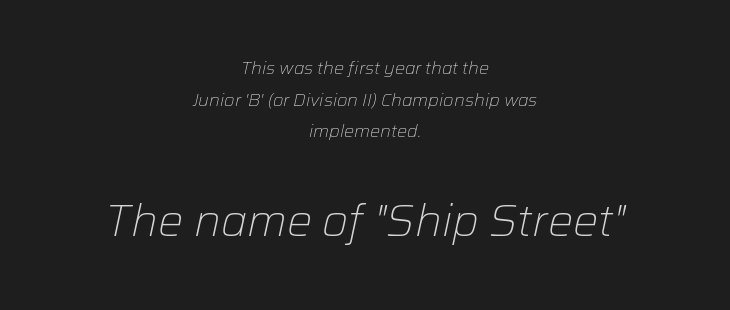
Q: Is the text bold? A: No.
Q: Is the text italic (slanted)? A: Yes, it leans right by about 12 degrees.
Q: Is the text underlined? A: No.
Q: How is the paragraph aligned? A: Centered.
Q: Is the spacing between letters normal or unusually wide? A: Normal.
Q: Which block of text is set in a larger size, the first (top) or the second (bottom)? A: The second (bottom) one.
Q: Width (condensed, normal, or wide)? A: Normal.
Q: Stroke contrast? A: Low.
Q: x-height? A: Medium.
Q: Monospaced? A: No.
